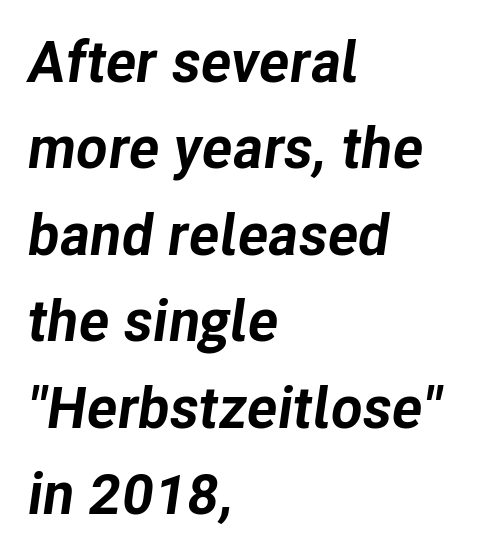
Q: Is the text bold? A: Yes.
Q: Is the text italic (slanted)? A: Yes, it leans right by about 8 degrees.
Q: Is the text underlined? A: No.
Q: How is the paragraph aligned? A: Left-aligned.
Q: Is the spacing between letters normal or unusually wide? A: Normal.
Q: Is the spacing between lines tight, normal or loose? A: Normal.
Q: Width (condensed, normal, or wide)? A: Normal.
Q: Stroke contrast? A: Low.
Q: x-height? A: Medium.
Q: Monospaced? A: No.
